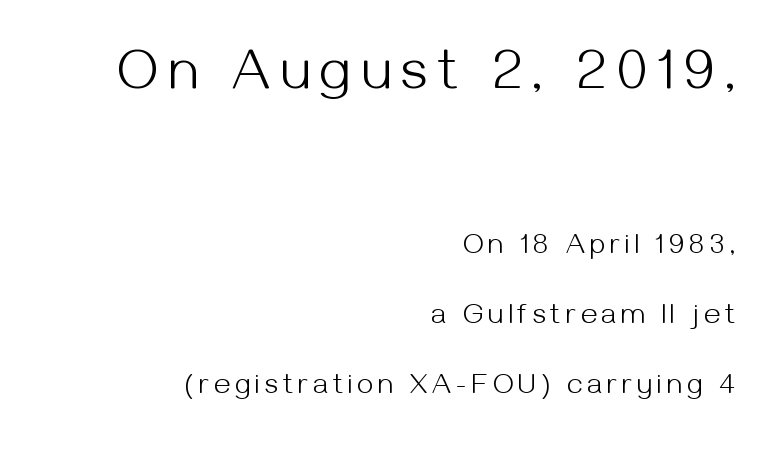
The image shows 58 px light sans-serif type, upright; set right-aligned, loose line spacing (2.41x), not underlined; the first (top) block is 2.0x larger; medium stroke contrast and a medium x-height.
